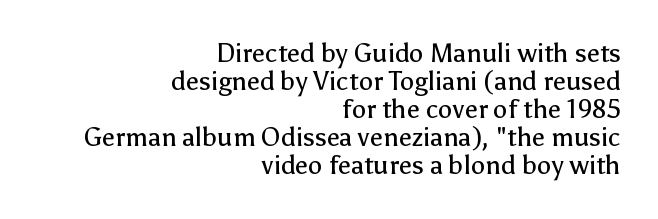
Q: Is the text bold? A: No.
Q: Is the text italic (slanted)? A: No, it is upright.
Q: Is the text underlined? A: No.
Q: How is the paragraph aligned? A: Right-aligned.
Q: Is the spacing between letters normal or unusually wide? A: Normal.
Q: Is the spacing between lines tight, normal or loose? A: Tight.
